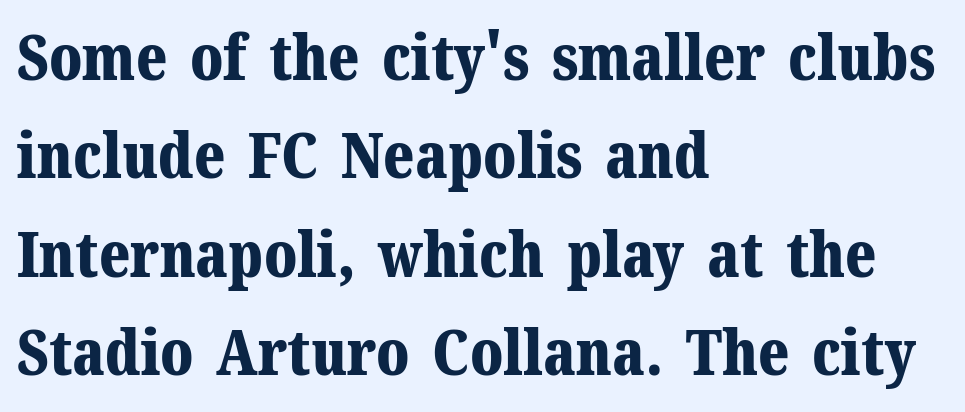
Heavy, bold letterforms. The glyphs are unaccompanied by any horizontal stroke below them. The line-height multiplier appears to be the usual default. Which margin do the lines hug? The left one — the right edge is uneven. Do the characters align in a grid? No, the font is proportional.
